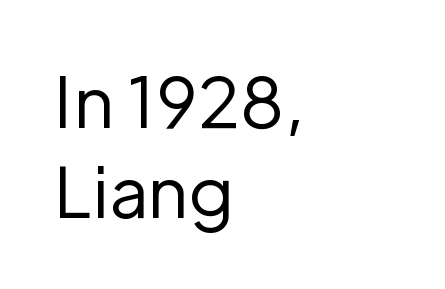
Type without underlining. The rendering keeps characters at their native spacing. Weight: not bold — regular or lighter. Notice how descenders clear the ascenders below comfortably — that's standard leading. Upright lettering throughout. Each letter keeps its own natural width here, so spacing adapts to shape.
